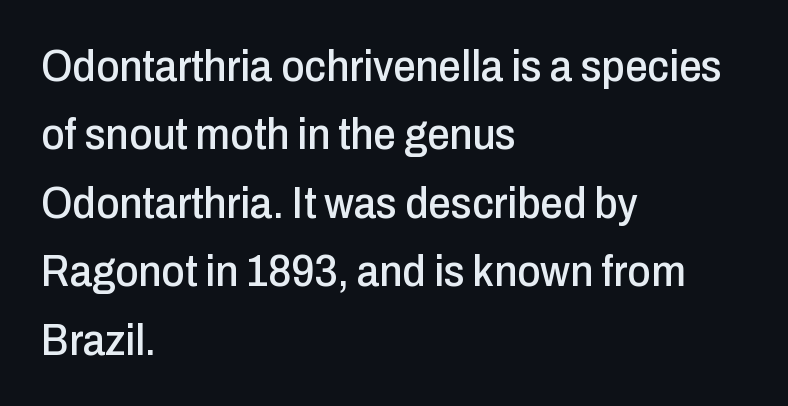
Q: Is the text italic (slanted)? A: No, it is upright.
Q: Is the typeface a serif or a sans-serif typeface? A: Sans-serif.
Q: Is the text underlined? A: No.
Q: How is the paragraph aligned? A: Left-aligned.
Q: Is the spacing between letters normal or unusually wide? A: Normal.
Q: Is the spacing between lines tight, normal or loose? A: Normal.
Q: Width (condensed, normal, or wide)? A: Condensed.
Q: Stroke contrast? A: Low.
Q: x-height? A: Medium.
Q: Monospaced? A: No.
